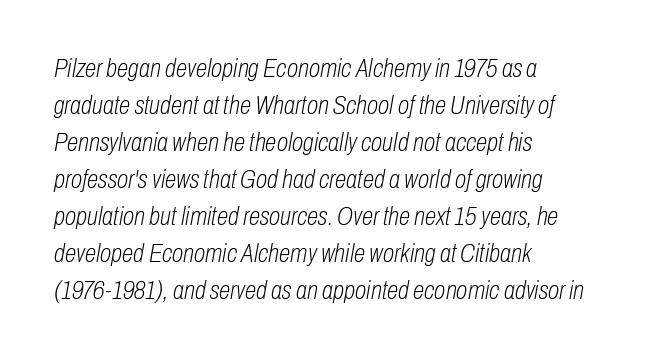
Counters stay open thanks to moderate or lighter strokes. Descenders hang freely into open space. The line texture is even and compact thanks to regular tracking. This sample uses an oblique cut, with every glyph tilted off the vertical. Is there much room between lines? A standard amount, neither cramped nor airy.
